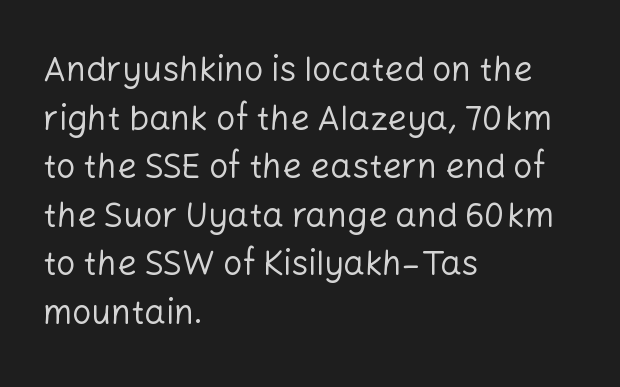
The image shows 34 px regular-weight sans-serif type, upright; set left-aligned, normal line spacing (1.43x), normal letter spacing, not underlined; low stroke contrast and a medium x-height.
